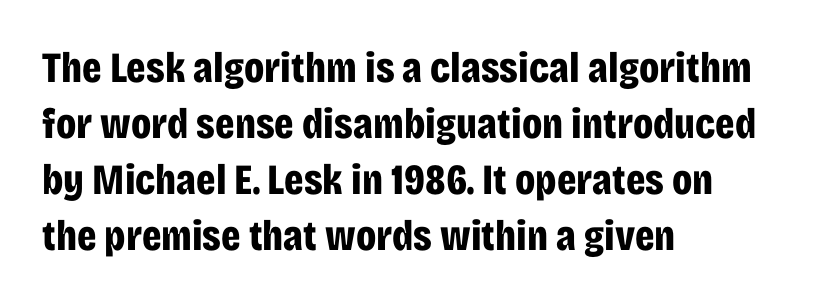
Q: Is the text bold? A: Yes.
Q: Is the text italic (slanted)? A: No, it is upright.
Q: Is the typeface a serif or a sans-serif typeface? A: Sans-serif.
Q: Is the text underlined? A: No.
Q: How is the paragraph aligned? A: Left-aligned.
Q: Is the spacing between letters normal or unusually wide? A: Normal.
Q: Is the spacing between lines tight, normal or loose? A: Normal.
Q: Width (condensed, normal, or wide)? A: Condensed.
Q: Stroke contrast? A: Low.
Q: x-height? A: Large.
Q: Monospaced? A: No.
